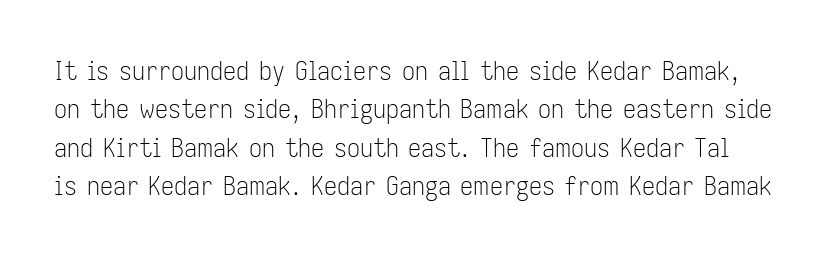
{"italic": "no", "bold": "no", "underline": "no", "line_spacing": "normal", "line_spacing_ratio": 1.48, "letter_spacing": "normal", "letter_spacing_em": 0.0, "glyph_px": 26}
